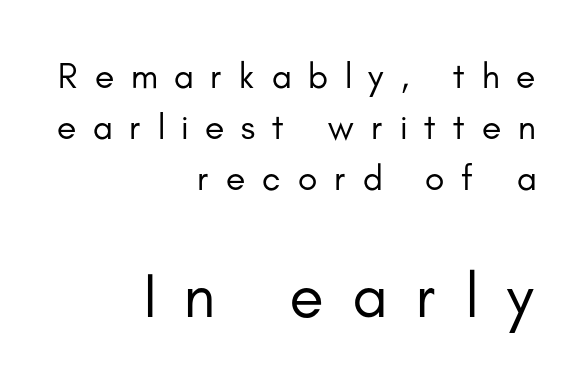
Q: Is the text bold? A: No.
Q: Is the text italic (slanted)? A: No, it is upright.
Q: Is the typeface a serif or a sans-serif typeface? A: Sans-serif.
Q: Is the text underlined? A: No.
Q: How is the paragraph aligned? A: Right-aligned.
Q: Is the spacing between letters normal or unusually wide? A: Unusually wide.
Q: Is the spacing between lines tight, normal or loose? A: Normal.
Q: Which block of text is set in a larger size, the first (top) or the second (bottom)? A: The second (bottom) one.
Q: Width (condensed, normal, or wide)? A: Normal.
Q: Stroke contrast? A: Low.
Q: x-height? A: Small.
Q: Monospaced? A: No.
